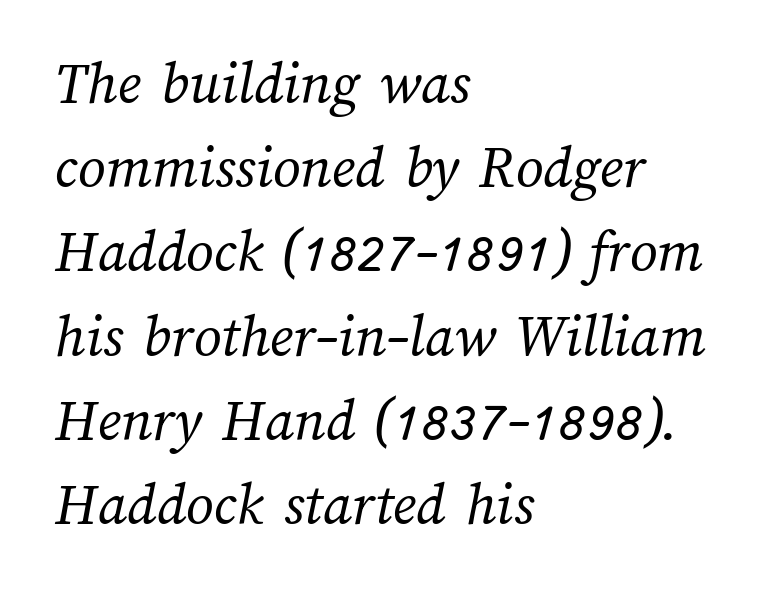
{"bold": "no", "weight": "regular", "width": "normal", "stroke_contrast": "medium", "x_height": "medium", "monospaced": "no", "underline": "no", "align": "left", "line_spacing": "normal", "line_spacing_ratio": 1.38, "letter_spacing": "normal", "letter_spacing_em": 0.0, "glyph_px": 61}
